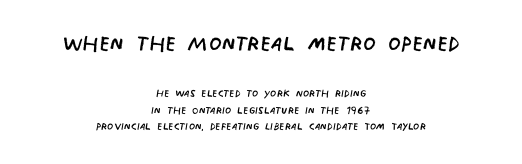
Q: Is the text bold? A: No.
Q: Is the typeface a serif or a sans-serif typeface? A: Sans-serif.
Q: Is the text underlined? A: No.
Q: How is the paragraph aligned? A: Centered.
Q: Is the spacing between letters normal or unusually wide? A: Normal.
Q: Which block of text is set in a larger size, the first (top) or the second (bottom)? A: The first (top) one.
Q: Width (condensed, normal, or wide)? A: Condensed.
Q: Stroke contrast? A: Low.
Q: x-height? A: Large.
Q: Monospaced? A: No.
